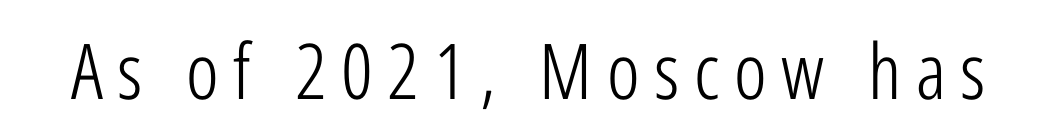
{"serif": "no", "italic": "no", "bold": "no", "weight": "light", "width": "condensed", "stroke_contrast": "low", "x_height": "medium", "monospaced": "no", "underline": "no", "glyph_px": 77}
